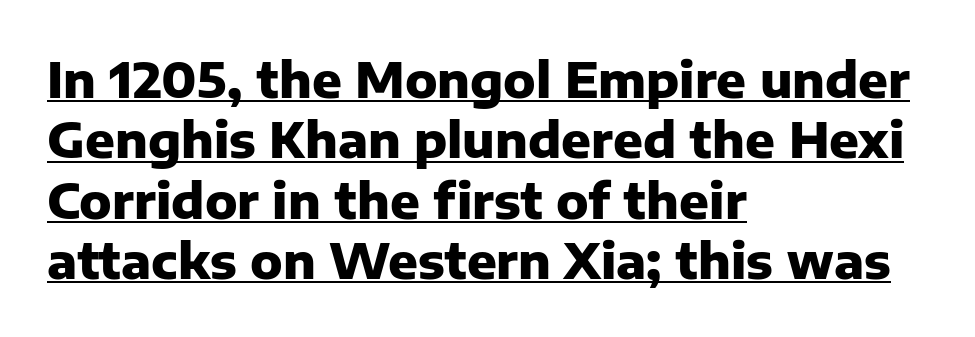
The image shows 49 px heavy sans-serif type, upright; set left-aligned, line spacing 1.23x, normal letter spacing, underlined; low stroke contrast and a medium x-height.
